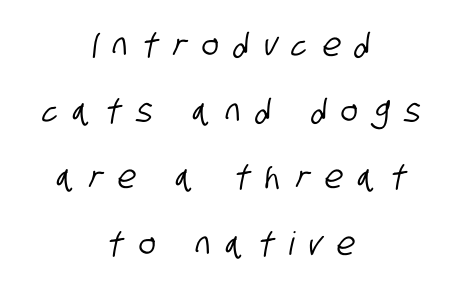
{"serif": "no", "width": "condensed", "stroke_contrast": "low", "x_height": "large", "monospaced": "no", "underline": "no", "align": "center", "line_spacing": "loose", "line_spacing_ratio": 2.07, "letter_spacing": "wide", "letter_spacing_em": 0.47, "glyph_px": 32}
